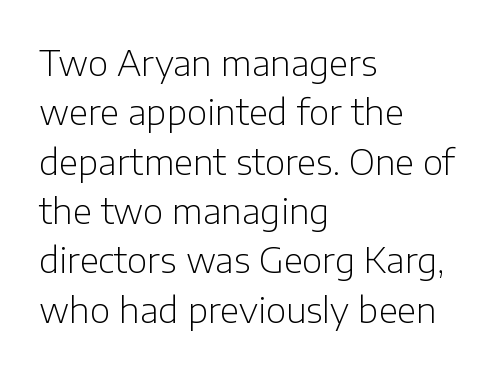
Q: Is the text bold? A: No.
Q: Is the text italic (slanted)? A: No, it is upright.
Q: Is the typeface a serif or a sans-serif typeface? A: Sans-serif.
Q: Is the text underlined? A: No.
Q: How is the paragraph aligned? A: Left-aligned.
Q: Is the spacing between letters normal or unusually wide? A: Normal.
Q: Is the spacing between lines tight, normal or loose? A: Normal.
Q: Width (condensed, normal, or wide)? A: Normal.
Q: Stroke contrast? A: Low.
Q: x-height? A: Medium.
Q: Monospaced? A: No.
